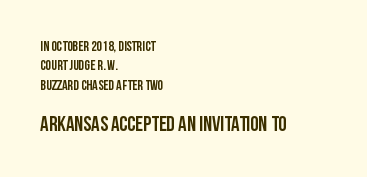
{"italic": "no", "bold": "yes", "underline": "no", "align": "left", "line_spacing": "normal", "line_spacing_ratio": 1.38, "letter_spacing": "normal", "letter_spacing_em": 0.0, "larger_block": "second", "size_ratio": 1.5, "glyph_px": 21}
